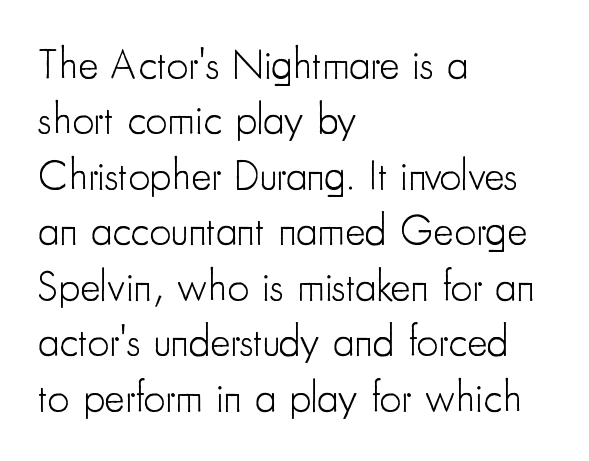
Horizontal alignment here is leftward, the default for most running prose. The tracking reads as untouched default to a designer's eye. Stems here are at most as thick as an everyday book face. The block of text has a typical density, with ordinary space between rows. Do the characters align in a grid? No, the font is proportional.
